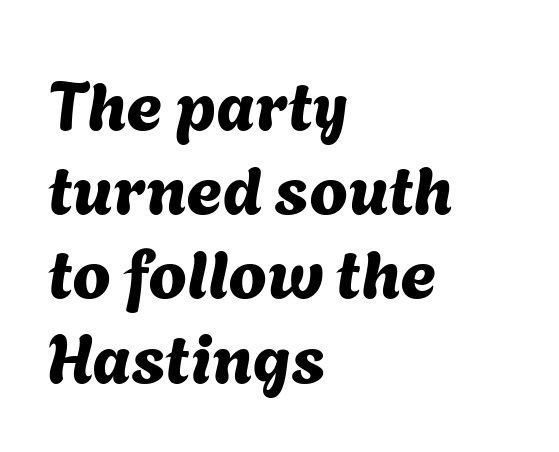
The image shows 69 px sans-serif type; set left-aligned, line spacing 1.22x, normal letter spacing, not underlined; medium stroke contrast and a medium x-height.
